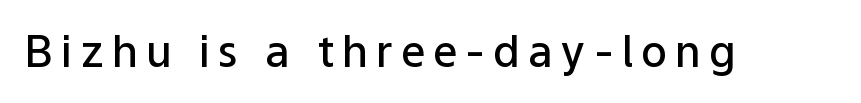
The font's upright variant was chosen for this text. Each letter keeps its own natural width here, so spacing adapts to shape. The typesetting leans somewhat heavy: a semibold. This rendering employs a face without finishing strokes, i.e., a sans-serif.
